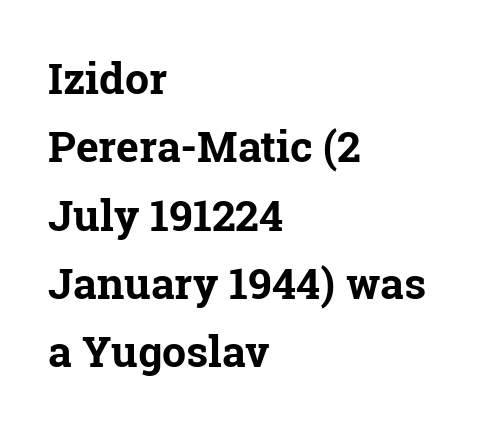
{"serif": "yes", "italic": "no", "bold": "yes", "weight": "bold", "width": "normal", "stroke_contrast": "low", "x_height": "medium", "monospaced": "no", "underline": "no", "align": "left", "line_spacing": "normal", "line_spacing_ratio": 1.59, "letter_spacing": "normal", "letter_spacing_em": 0.0, "glyph_px": 43}
